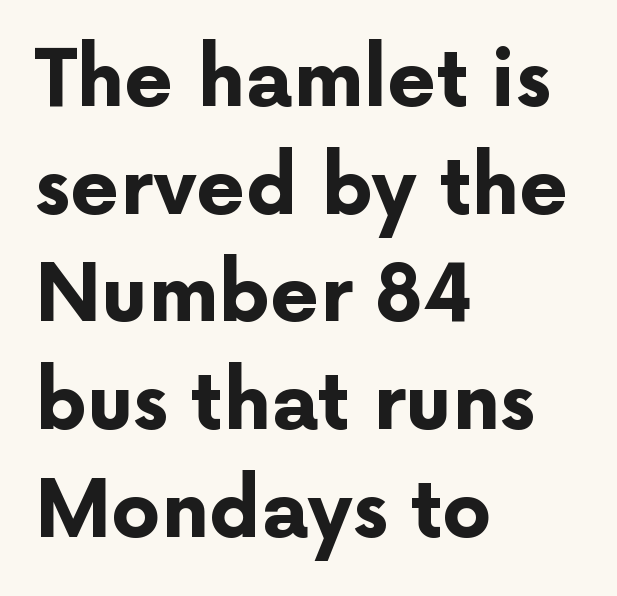
The image shows 78 px bold sans-serif type, upright; set left-aligned, normal line spacing (1.38x), normal letter spacing, not underlined; low stroke contrast and a medium x-height.
